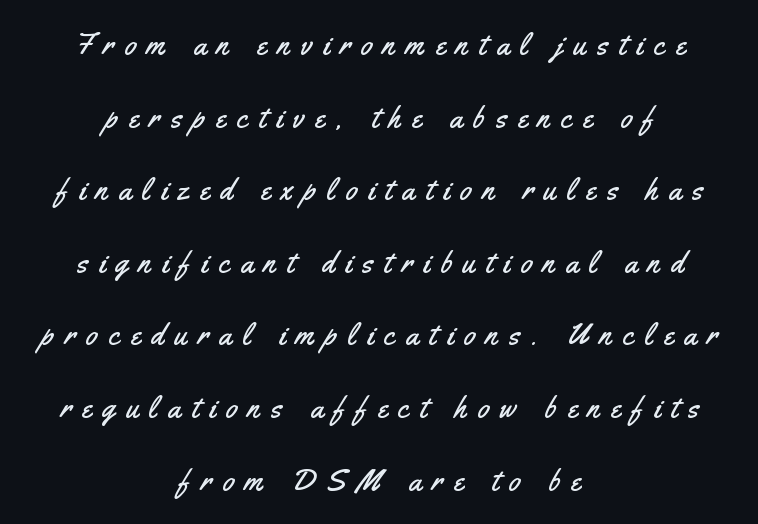
{"serif": "no", "width": "condensed", "stroke_contrast": "medium", "x_height": "small", "monospaced": "no", "underline": "no", "align": "center", "line_spacing": "loose", "line_spacing_ratio": 2.42, "letter_spacing": "wide", "letter_spacing_em": 0.37, "glyph_px": 30}
